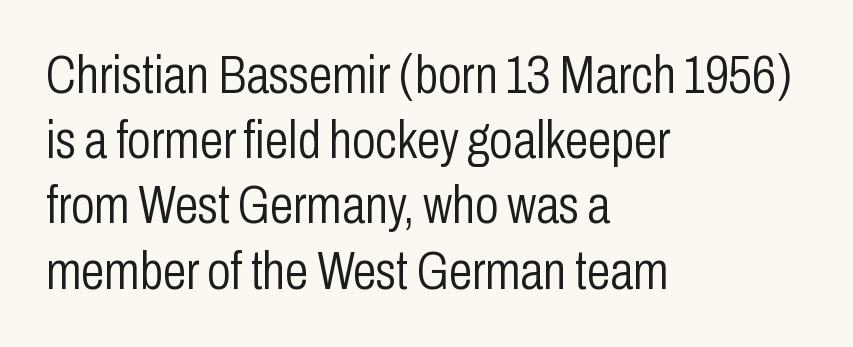
{"serif": "no", "italic": "no", "bold": "no", "weight": "light", "width": "condensed", "stroke_contrast": "low", "x_height": "medium", "monospaced": "no", "underline": "no", "align": "left", "line_spacing_ratio": 1.23, "letter_spacing": "normal", "letter_spacing_em": 0.0, "glyph_px": 53}
